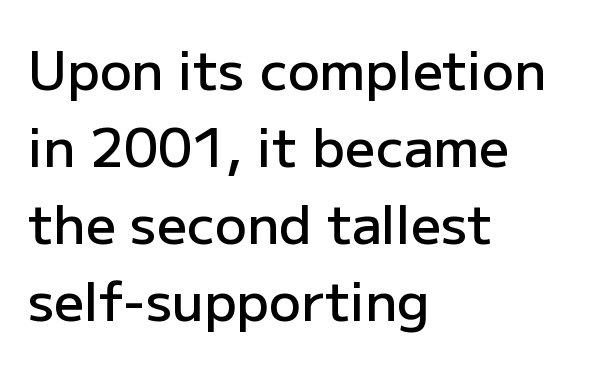
{"serif": "no", "italic": "no", "bold": "semi", "weight": "semibold", "width": "normal", "stroke_contrast": "low", "x_height": "medium", "monospaced": "no", "underline": "no", "align": "left", "line_spacing": "normal", "line_spacing_ratio": 1.45, "letter_spacing": "normal", "letter_spacing_em": 0.0, "glyph_px": 53}
